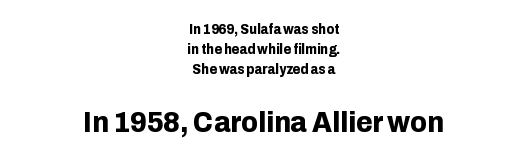
The image shows 30 px bold sans-serif type, upright; set centered, normal line spacing (1.43x), normal letter spacing, not underlined; the second (bottom) block is 2.14x larger; low stroke contrast and a medium x-height.
